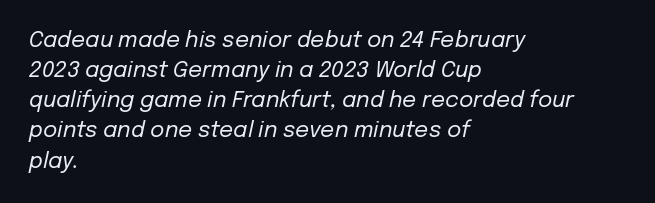
The rendering anchors every line to the left-hand side. Nothing unusual about the tracking: characters are spaced as the font intends. Each row of text sits above clean, open space. When letters slant like this, we call the style italic. The lines sit at an ordinary, default distance from one another. Weight: not bold — regular or lighter.
